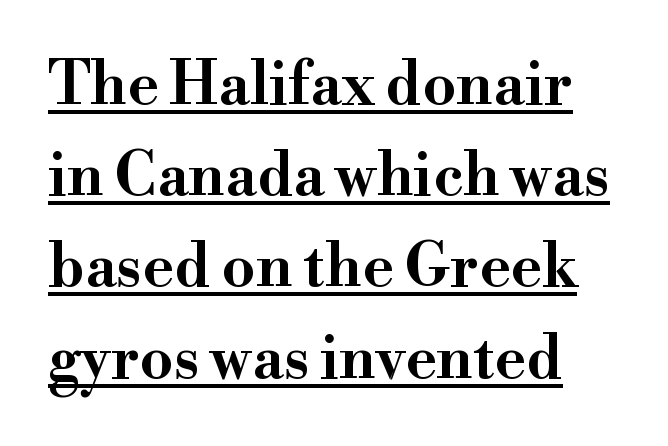
{"serif": "yes", "italic": "no", "width": "wide", "stroke_contrast": "high", "x_height": "small", "monospaced": "no", "underline": "yes", "align": "left", "line_spacing": "normal", "line_spacing_ratio": 1.52, "letter_spacing": "normal", "letter_spacing_em": 0.0, "glyph_px": 60}
